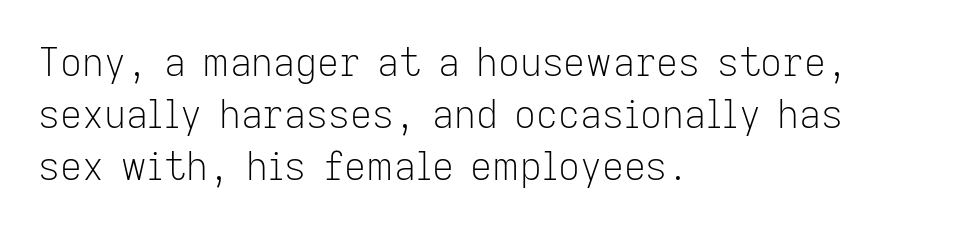
Examine the stroke ends and you'll find no serifs. Short note: letters normally spaced. Looks like regular typesetting: each glyph gets only the width it needs. Is the stroke heavy? The answer is a plain regular-or-lighter. Casual observation: everything's shoved over to the left.
